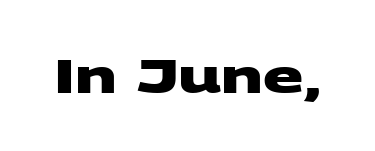
{"serif": "no", "bold": "yes", "weight": "heavy", "width": "wide", "stroke_contrast": "medium", "x_height": "large", "monospaced": "no", "underline": "no", "letter_spacing": "normal", "letter_spacing_em": 0.0, "glyph_px": 47}
